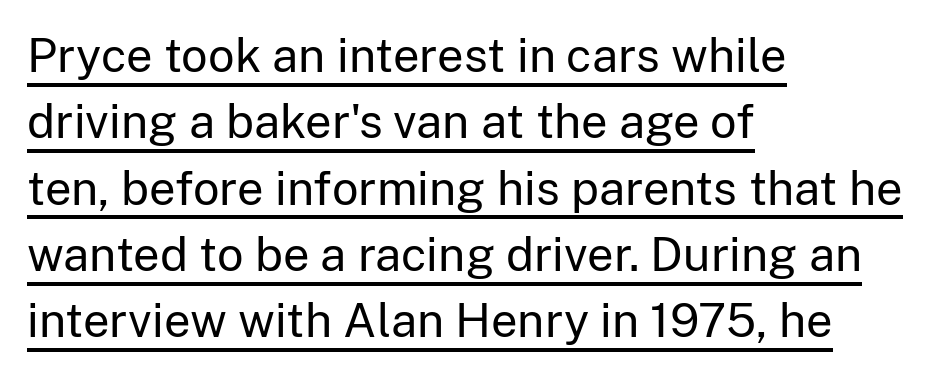
{"serif": "no", "italic": "no", "bold": "no", "weight": "regular", "width": "normal", "stroke_contrast": "low", "x_height": "medium", "monospaced": "no", "underline": "yes", "align": "left", "line_spacing": "normal", "line_spacing_ratio": 1.41, "letter_spacing": "normal", "letter_spacing_em": 0.0, "glyph_px": 47}
